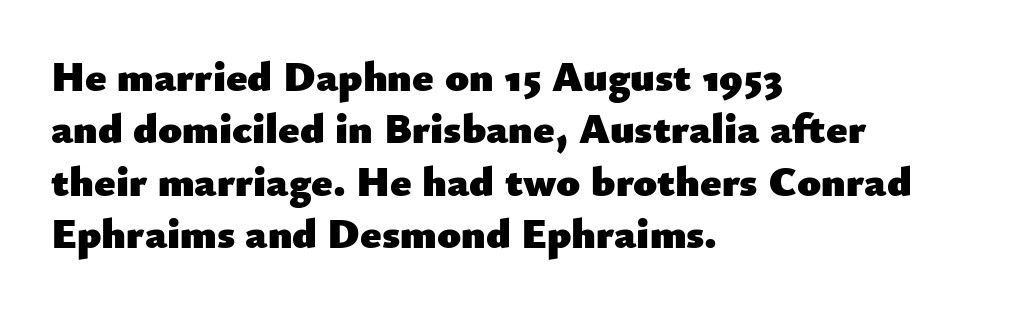
In terms of weight, the rendering is a true, heavy bold. This rendering uses left alignment, leaving the right contour irregular. This is roman type, the default non-slanted kind. Descenders are the only things crossing below the line. How are the letters spaced? Ordinarily, with no added tracking.
